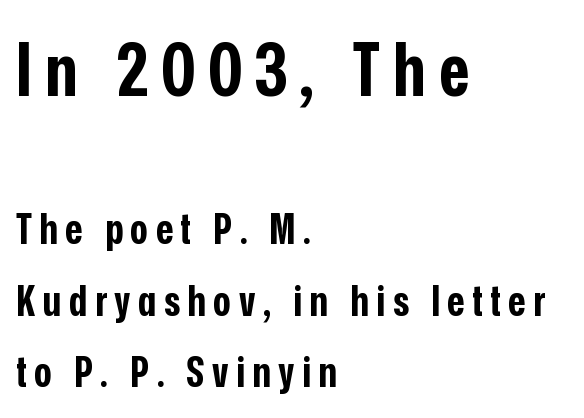
Q: Is the text bold? A: Yes.
Q: Is the text italic (slanted)? A: No, it is upright.
Q: Is the typeface a serif or a sans-serif typeface? A: Sans-serif.
Q: Is the text underlined? A: No.
Q: How is the paragraph aligned? A: Left-aligned.
Q: Is the spacing between lines tight, normal or loose? A: Normal.
Q: Which block of text is set in a larger size, the first (top) or the second (bottom)? A: The first (top) one.
Q: Width (condensed, normal, or wide)? A: Condensed.
Q: Stroke contrast? A: Low.
Q: x-height? A: Medium.
Q: Monospaced? A: No.
